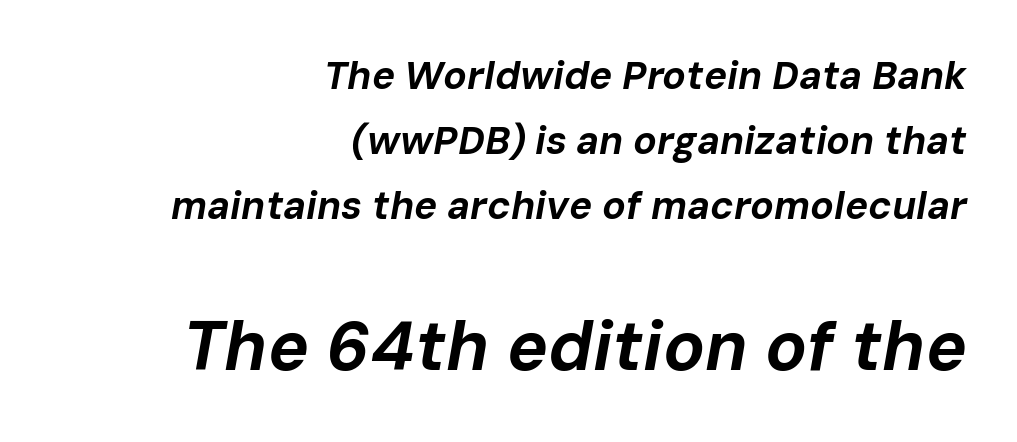
Q: Is the text bold? A: Yes.
Q: Is the text italic (slanted)? A: Yes, it leans right by about 10 degrees.
Q: Is the text underlined? A: No.
Q: How is the paragraph aligned? A: Right-aligned.
Q: Is the spacing between letters normal or unusually wide? A: Normal.
Q: Is the spacing between lines tight, normal or loose? A: Normal.
Q: Which block of text is set in a larger size, the first (top) or the second (bottom)? A: The second (bottom) one.
Q: Width (condensed, normal, or wide)? A: Normal.
Q: Stroke contrast? A: Low.
Q: x-height? A: Medium.
Q: Monospaced? A: No.
